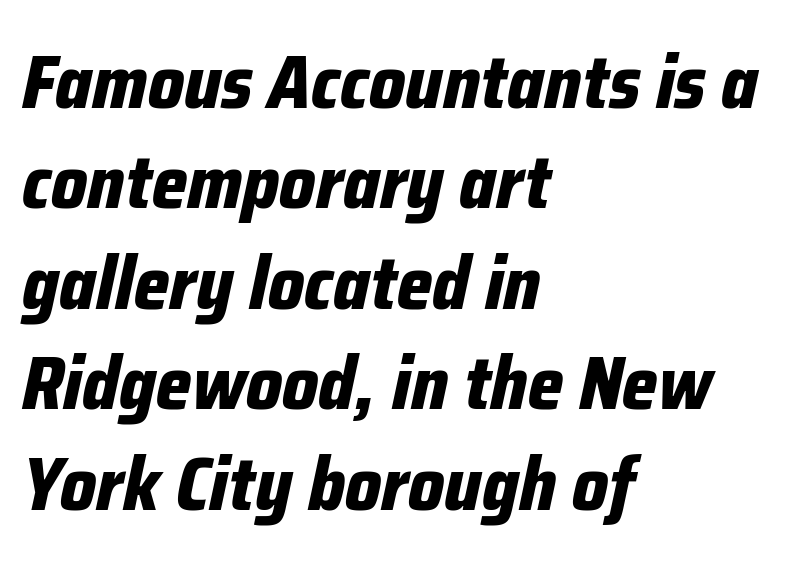
The image shows 75 px bold, condensed type, italic (leaning right); set left-aligned, normal line spacing (1.34x), normal letter spacing, not underlined; low stroke contrast and a medium x-height.
